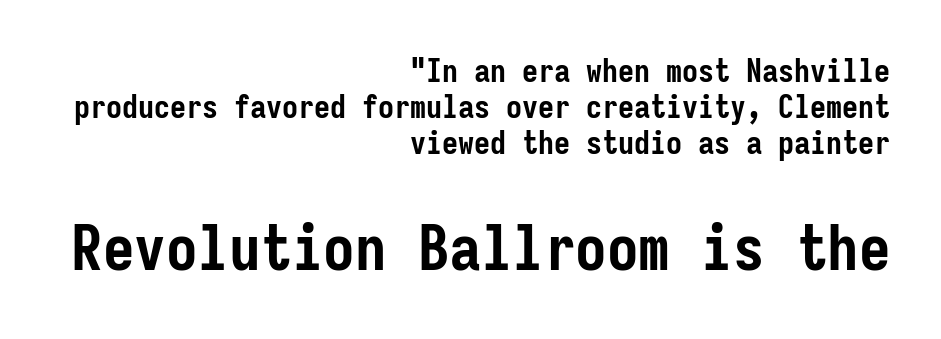
Q: Is the text bold? A: Yes.
Q: Is the text italic (slanted)? A: No, it is upright.
Q: Is the typeface a serif or a sans-serif typeface? A: Sans-serif.
Q: Is the text underlined? A: No.
Q: How is the paragraph aligned? A: Right-aligned.
Q: Is the spacing between letters normal or unusually wide? A: Normal.
Q: Is the spacing between lines tight, normal or loose? A: Tight.
Q: Which block of text is set in a larger size, the first (top) or the second (bottom)? A: The second (bottom) one.
Q: Width (condensed, normal, or wide)? A: Condensed.
Q: Stroke contrast? A: Low.
Q: x-height? A: Medium.
Q: Monospaced? A: Yes.
